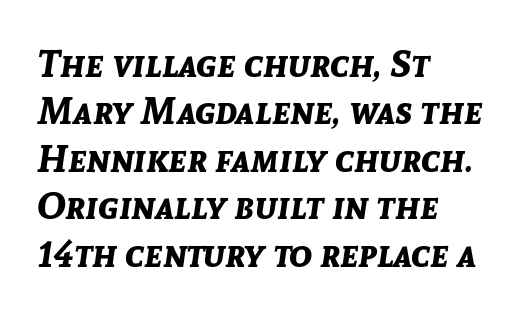
{"italic": "yes", "lean": "right", "slant_degrees": 8, "bold": "yes", "weight": "bold", "width": "normal", "stroke_contrast": "low", "x_height": "medium", "monospaced": "no", "underline": "no", "align": "left", "line_spacing": "normal", "line_spacing_ratio": 1.25, "letter_spacing": "normal", "letter_spacing_em": 0.0, "glyph_px": 38}
